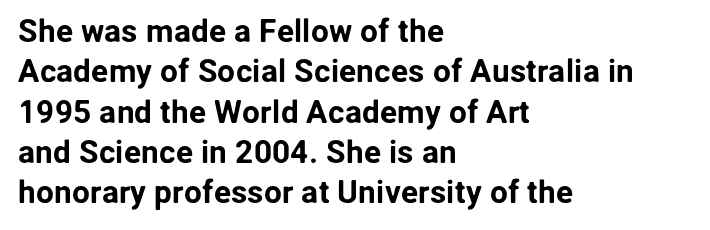
{"serif": "no", "italic": "no", "width": "normal", "stroke_contrast": "low", "x_height": "medium", "monospaced": "no", "underline": "no", "align": "left", "line_spacing": "normal", "line_spacing_ratio": 1.26, "letter_spacing": "normal", "letter_spacing_em": 0.0, "glyph_px": 32}
